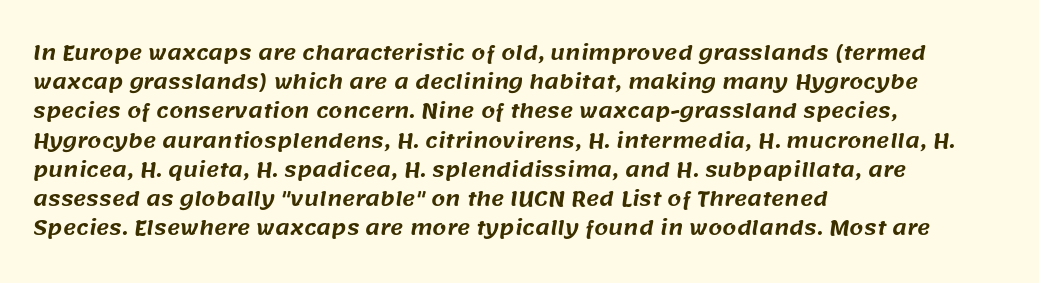
{"underline": "no", "align": "left", "line_spacing": "normal", "line_spacing_ratio": 1.46, "letter_spacing": "normal", "letter_spacing_em": 0.0, "glyph_px": 20}
